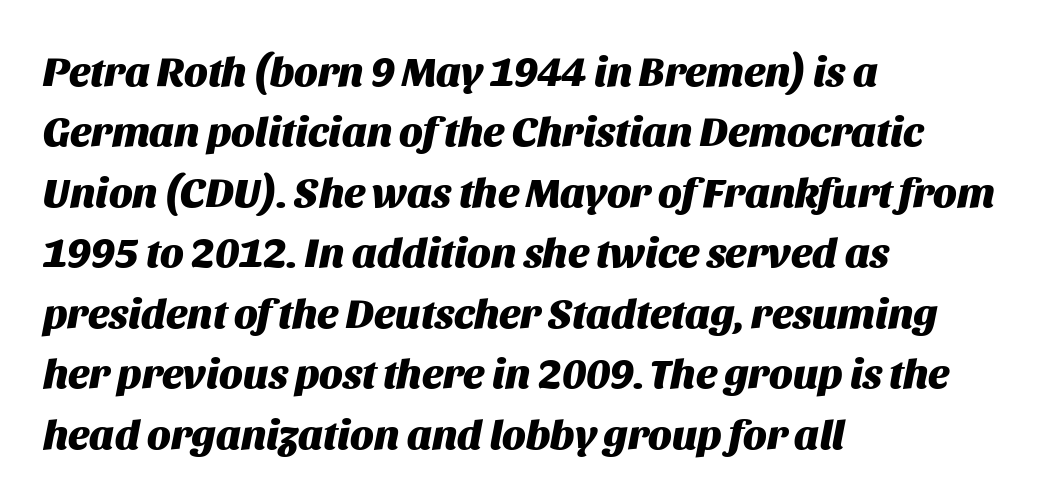
Typesetter's note: full bold, strokes at maximum text heaviness. The passage shown is typed in a proportional face where columns would drift. Whoever set this chose a conventional vertical rhythm. Does extra space separate the letters? No, they use regular spacing. The setting favours the left margin, as ordinary paragraphs usually do.
